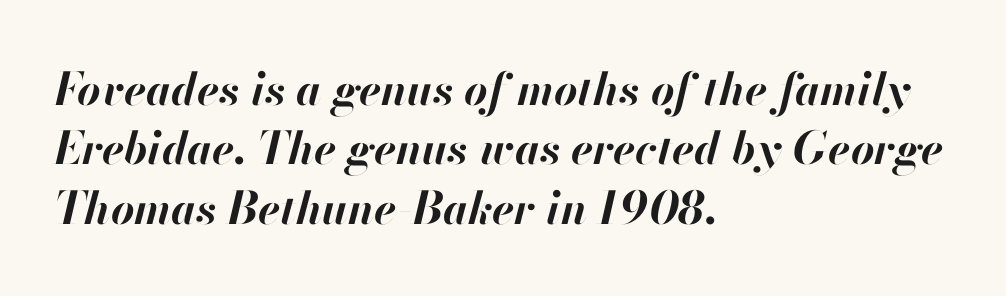
Q: Is the text bold? A: Yes.
Q: Is the text italic (slanted)? A: Yes, it leans right by about 13 degrees.
Q: Is the text underlined? A: No.
Q: How is the paragraph aligned? A: Left-aligned.
Q: Is the spacing between letters normal or unusually wide? A: Normal.
Q: Is the spacing between lines tight, normal or loose? A: Normal.
Q: Width (condensed, normal, or wide)? A: Normal.
Q: Stroke contrast? A: High.
Q: x-height? A: Small.
Q: Monospaced? A: No.
